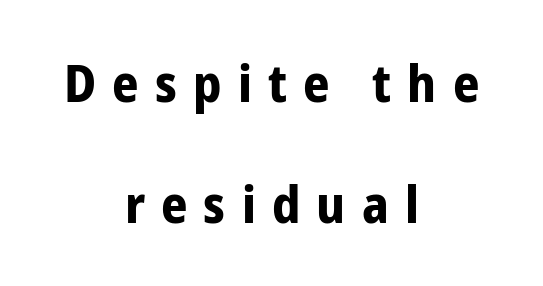
Centered paragraph, ragged on both sides. Horizontal bands of white between lines are thick stripes. A dark, heavy texture on the line: the type is bold. The passage shown is not underscored anywhere. I'd call this a sans setting — the letters go barefoot. Is there any slant? The stems are plumb.
